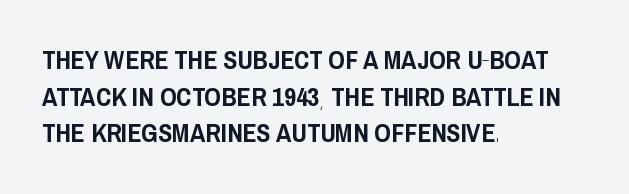
Here the glyphs are tracked normally, forming tight word shapes. Upright lettering throughout. Underline: absent. The lines are quadded left.
